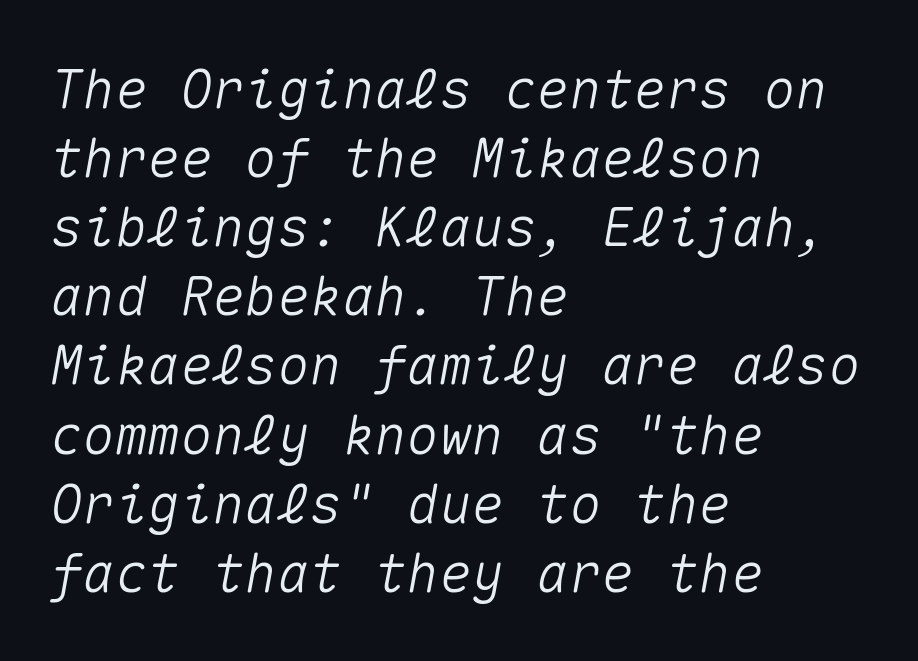
{"italic": "yes", "lean": "right", "slant_degrees": 10, "width": "normal", "stroke_contrast": "medium", "x_height": "medium", "monospaced": "yes", "underline": "no", "align": "left", "line_spacing": "normal", "line_spacing_ratio": 1.28, "letter_spacing": "normal", "letter_spacing_em": 0.0, "glyph_px": 54}
